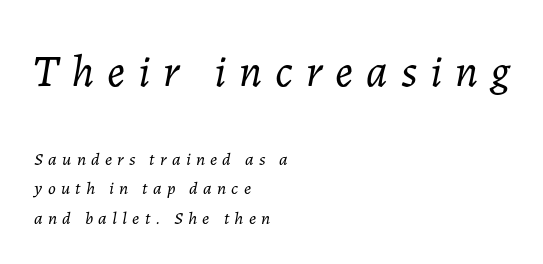
The image shows 45 px light type, italic (leaning right); set left-aligned, normal line spacing (1.64x), unusually wide letter spacing (+0.29 em), not underlined; the first (top) block is 2.5x larger; low stroke contrast and a medium x-height.
